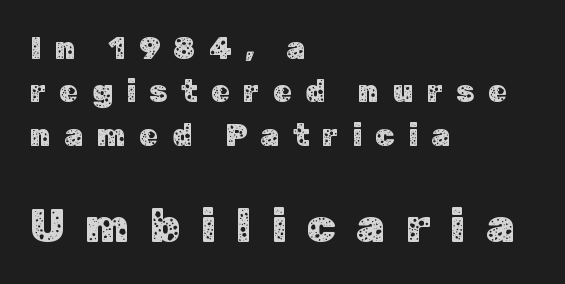
The image shows 47 px sans-serif type, upright; set left-aligned, normal line spacing (1.4x), unusually wide letter spacing (+0.43 em), not underlined; the second (bottom) block is 1.52x larger; low stroke contrast and a medium x-height.
